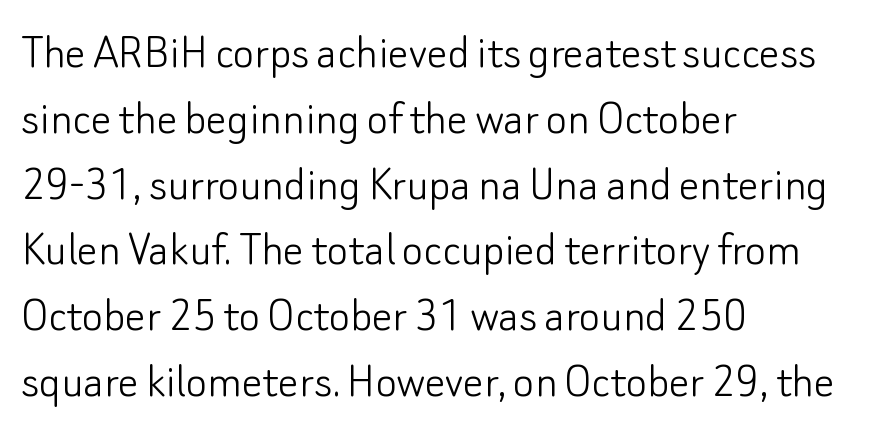
The image shows 51 px light sans-serif type, upright; set left-aligned, normal line spacing (1.29x), normal letter spacing, not underlined; low stroke contrast and a small x-height.
